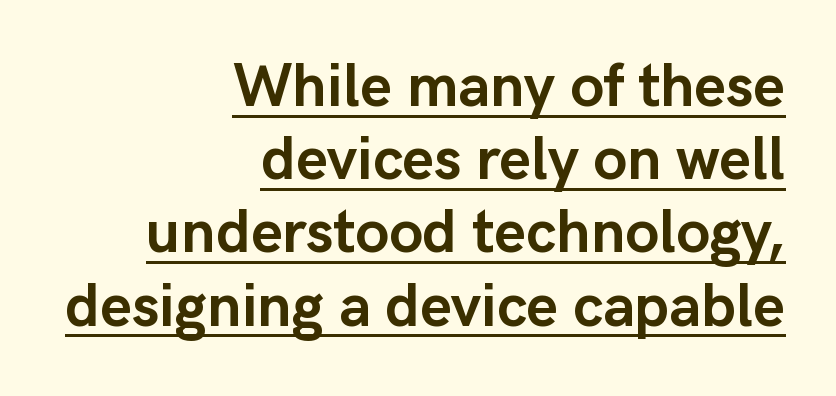
Its strokes are broad and dark, the hallmark of bold type. The gaps between neighbouring characters are ordinary and unremarkable. Upright lettering throughout. Unlike a traditional serif, this face leaves its strokes unadorned.
